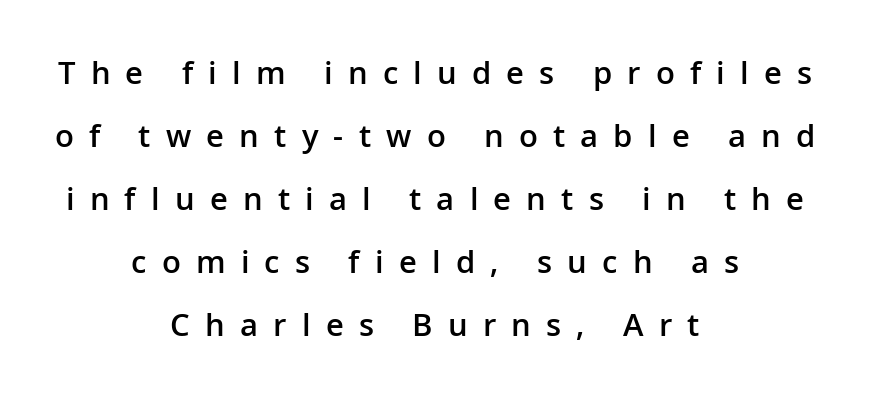
{"serif": "no", "italic": "no", "bold": "semi", "weight": "semibold", "width": "normal", "stroke_contrast": "low", "x_height": "medium", "monospaced": "no", "underline": "no", "align": "center", "line_spacing": "loose", "line_spacing_ratio": 2.03, "letter_spacing": "wide", "letter_spacing_em": 0.49, "glyph_px": 31}
